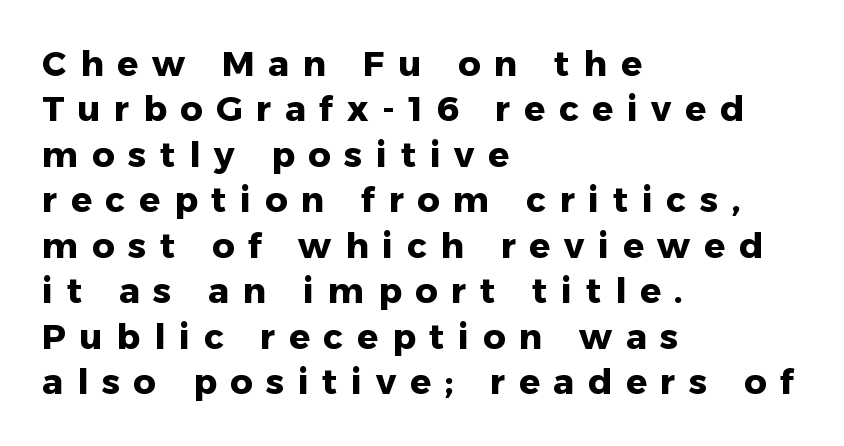
Q: Is the text bold? A: Yes.
Q: Is the text italic (slanted)? A: No, it is upright.
Q: Is the typeface a serif or a sans-serif typeface? A: Sans-serif.
Q: Is the text underlined? A: No.
Q: How is the paragraph aligned? A: Left-aligned.
Q: Is the spacing between letters normal or unusually wide? A: Unusually wide.
Q: Is the spacing between lines tight, normal or loose? A: Normal.
Q: Width (condensed, normal, or wide)? A: Normal.
Q: Stroke contrast? A: Low.
Q: x-height? A: Medium.
Q: Monospaced? A: No.
